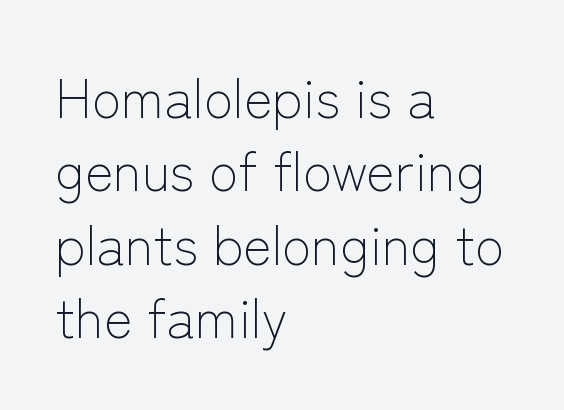
Each letter keeps its own natural width here, so spacing adapts to shape. Short and long lines alike share a common starting point at left. The tracking reads as untouched default to a designer's eye. These lines are composed in type without serifs.
